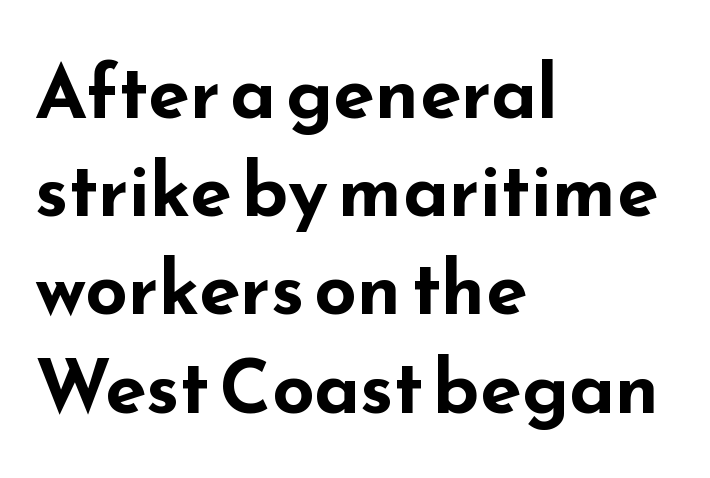
Q: Is the text bold? A: Yes.
Q: Is the text italic (slanted)? A: No, it is upright.
Q: Is the typeface a serif or a sans-serif typeface? A: Sans-serif.
Q: Is the text underlined? A: No.
Q: How is the paragraph aligned? A: Left-aligned.
Q: Is the spacing between letters normal or unusually wide? A: Normal.
Q: Is the spacing between lines tight, normal or loose? A: Normal.
Q: Width (condensed, normal, or wide)? A: Wide.
Q: Stroke contrast? A: Low.
Q: x-height? A: Small.
Q: Monospaced? A: No.
